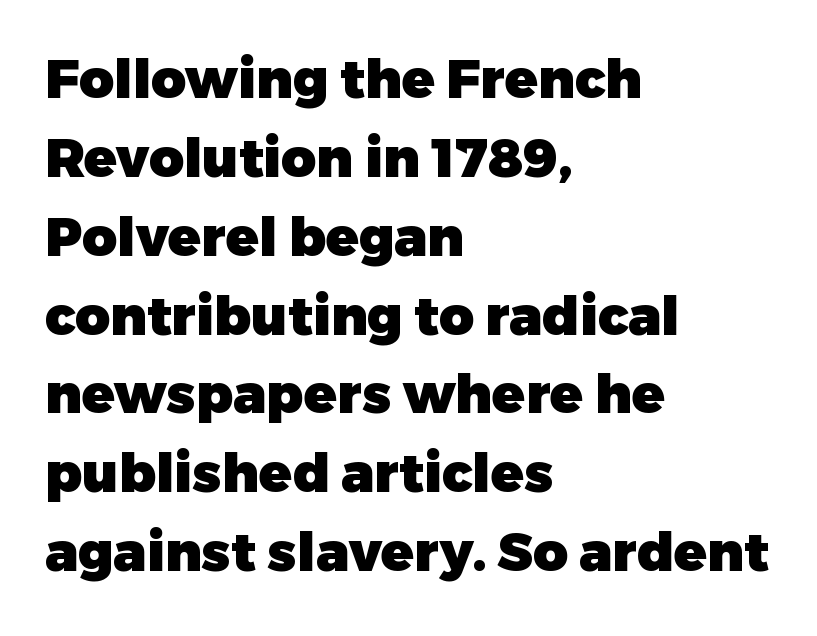
Teacher's note: observe the even left margin — that is flush-left alignment. Tracking value appears to be zero — textbook default spacing. The area under the type is left untouched. Bold? Absolutely — the strokes are thick and heavy. If you measured baseline to baseline, you'd find a middling distance.
